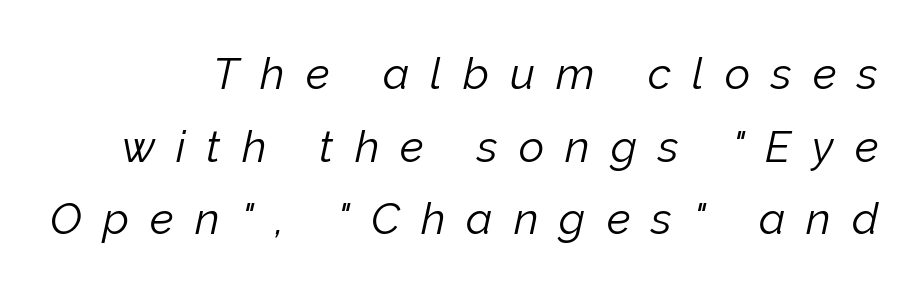
{"italic": "yes", "lean": "right", "slant_degrees": 12, "bold": "no", "weight": "light", "width": "normal", "stroke_contrast": "low", "x_height": "medium", "monospaced": "no", "underline": "no", "line_spacing": "normal", "line_spacing_ratio": 1.65, "letter_spacing": "wide", "letter_spacing_em": 0.48, "glyph_px": 44}
